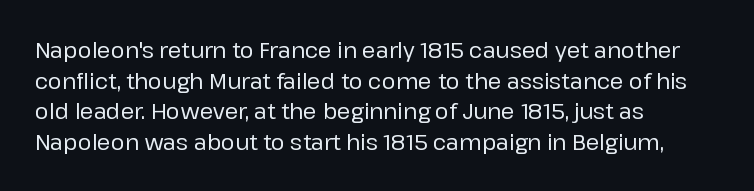
{"italic": "no", "underline": "no", "align": "left", "line_spacing": "normal", "line_spacing_ratio": 1.46, "letter_spacing": "normal", "letter_spacing_em": 0.0, "glyph_px": 21}
